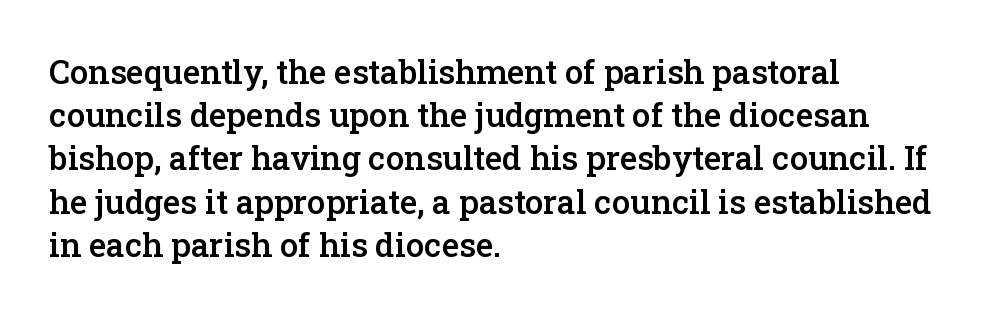
Letter spacing: default. Vertically, the passage feels balanced, rows spaced as you'd expect. Looks like regular typesetting: each glyph gets only the width it needs. This rendering features lettering with no underline. Ascenders rise straight up at ninety degrees.
